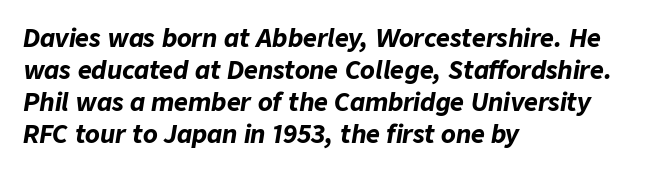
The image shows 24 px bold type, italic (leaning right); set left-aligned, normal line spacing (1.33x), normal letter spacing, not underlined.
